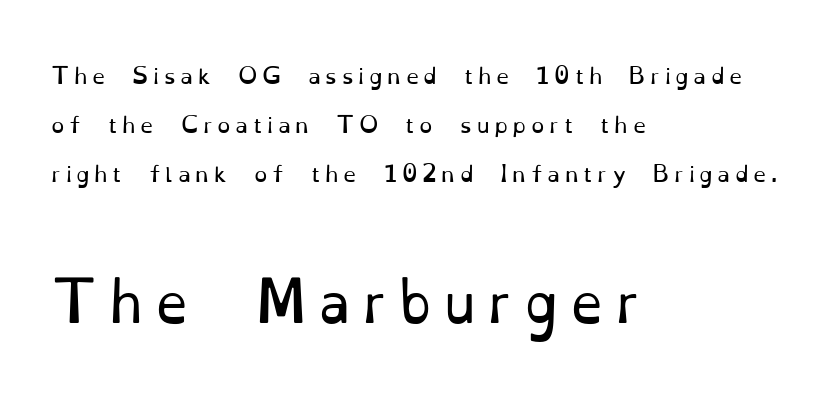
{"serif": "yes", "italic": "no", "bold": "no", "weight": "regular", "width": "normal", "stroke_contrast": "low", "x_height": "small", "monospaced": "no", "underline": "no", "align": "left", "line_spacing": "loose", "line_spacing_ratio": 2.33, "letter_spacing": "wide", "letter_spacing_em": 0.22, "larger_block": "second", "size_ratio": 2.52, "glyph_px": 53}
